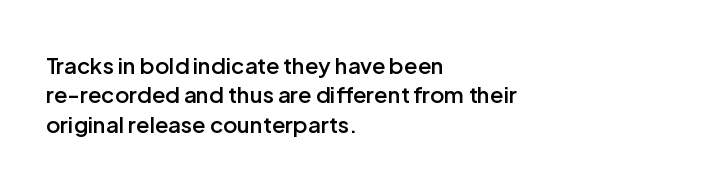
The image shows 22 px text type, upright; set left-aligned, normal line spacing (1.33x), normal letter spacing, not underlined.
